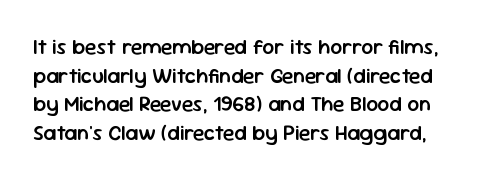
Q: Is the text bold? A: Semi-bold.
Q: Is the text italic (slanted)? A: No, it is upright.
Q: Is the text underlined? A: No.
Q: Is the spacing between letters normal or unusually wide? A: Normal.
Q: Is the spacing between lines tight, normal or loose? A: Normal.
